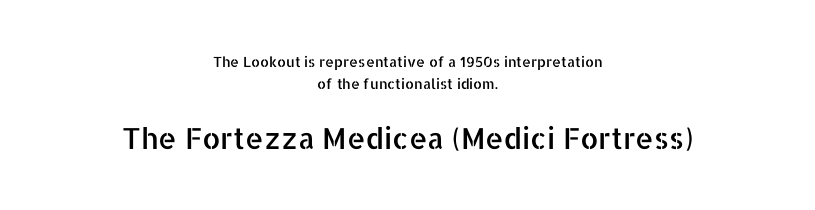
{"serif": "no", "italic": "no", "width": "normal", "stroke_contrast": "low", "x_height": "medium", "monospaced": "no", "underline": "no", "align": "center", "line_spacing": "normal", "line_spacing_ratio": 1.57, "letter_spacing": "normal", "letter_spacing_em": 0.0, "larger_block": "second", "size_ratio": 2.07, "glyph_px": 29}
